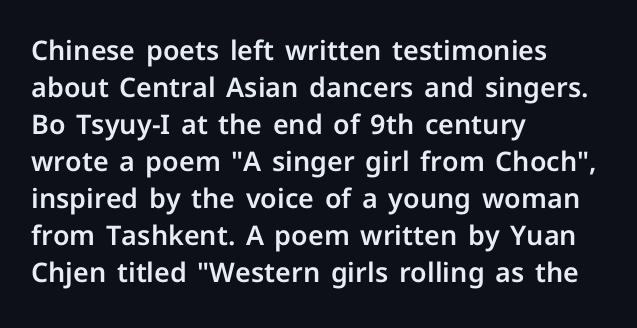
Q: Is the text italic (slanted)? A: No, it is upright.
Q: Is the text underlined? A: No.
Q: How is the paragraph aligned? A: Left-aligned.
Q: Is the spacing between letters normal or unusually wide? A: Normal.
Q: Is the spacing between lines tight, normal or loose? A: Normal.
